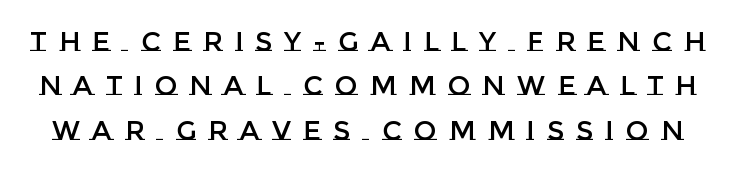
Q: Is the text italic (slanted)? A: No, it is upright.
Q: Is the text underlined? A: No.
Q: Is the spacing between letters normal or unusually wide? A: Unusually wide.
Q: Is the spacing between lines tight, normal or loose? A: Normal.
